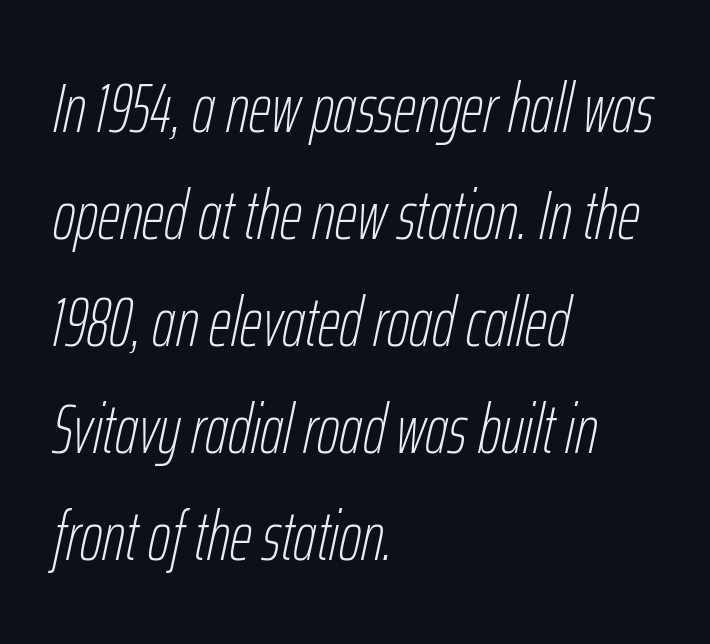
Here the designer chose a conventional face with non-uniform glyph widths. This rendering features lettering with no underline. Style check: oblique. Does extra space separate the letters? No, they use regular spacing.
